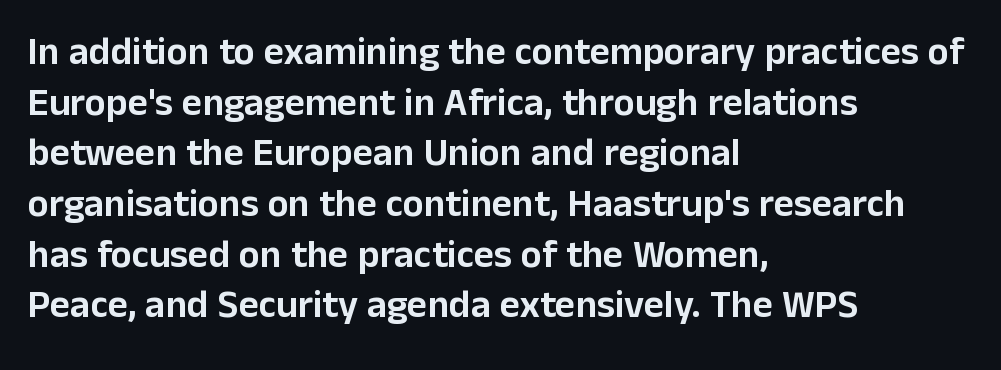
The image shows 39 px sans-serif type, upright; set left-aligned, normal line spacing (1.3x), normal letter spacing, not underlined; low stroke contrast and a medium x-height.
